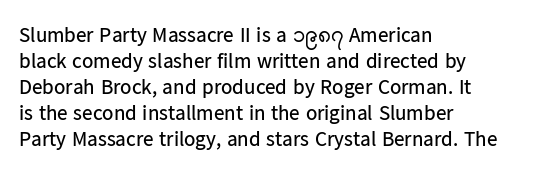
Q: Is the text bold? A: No.
Q: Is the text italic (slanted)? A: No, it is upright.
Q: Is the text underlined? A: No.
Q: How is the paragraph aligned? A: Left-aligned.
Q: Is the spacing between letters normal or unusually wide? A: Normal.
